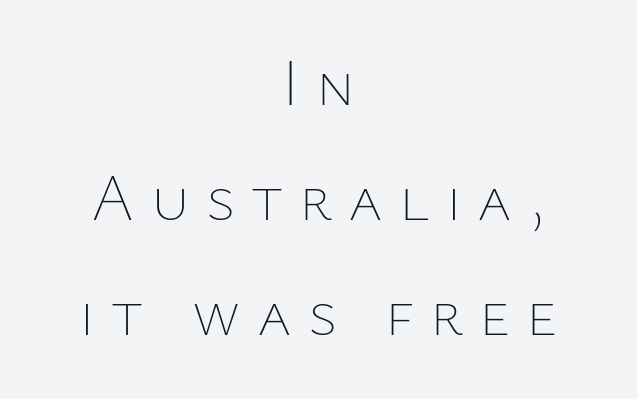
Q: Is the text bold? A: No.
Q: Is the text italic (slanted)? A: No, it is upright.
Q: Is the text underlined? A: No.
Q: How is the paragraph aligned? A: Centered.
Q: Is the spacing between letters normal or unusually wide? A: Unusually wide.
Q: Width (condensed, normal, or wide)? A: Normal.
Q: Stroke contrast? A: Low.
Q: x-height? A: Medium.
Q: Monospaced? A: No.
